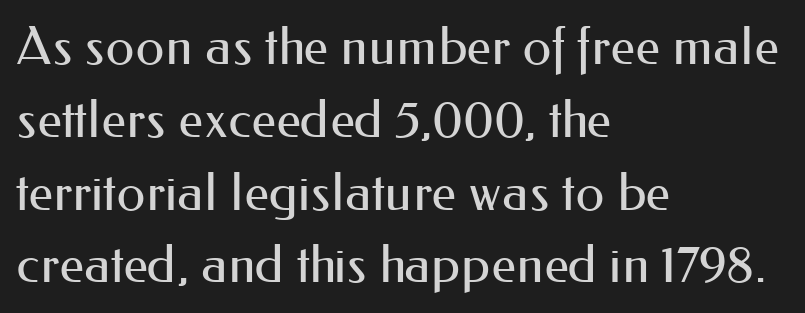
On a weight scale, this lands at 450 or below. Rule under the text: the space is simply empty. Rows of type keep a routine distance in the vertical direction. The text block is weighted toward the left margin, trailing off unevenly rightward. Varying glyph widths throughout — classic text-font behaviour. The face used here is rendered with its standard letterfit.
